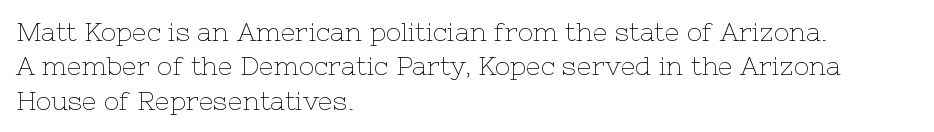
The image shows 26 px text type, upright; set left-aligned, normal line spacing (1.32x), normal letter spacing, not underlined.
